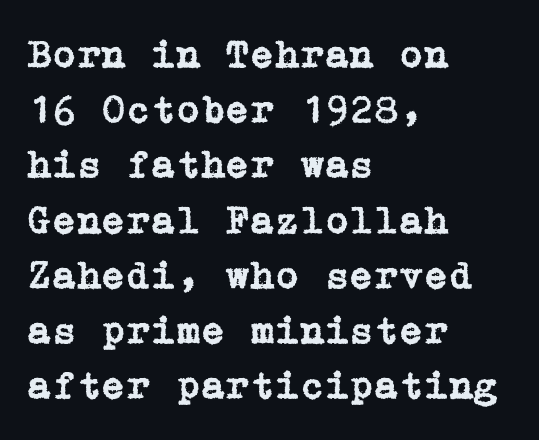
The image shows 40 px serif type, upright; set left-aligned, normal line spacing (1.38x), normal letter spacing, not underlined; low stroke contrast and a medium x-height.
